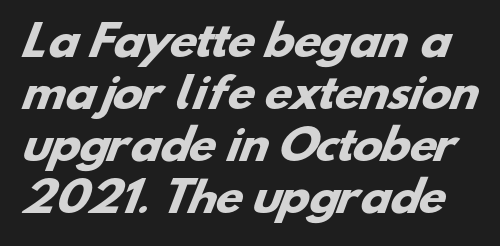
The image shows 40 px heavy, wide sans-serif type; set normal line spacing (1.3x), normal letter spacing, not underlined; low stroke contrast and a small x-height.
